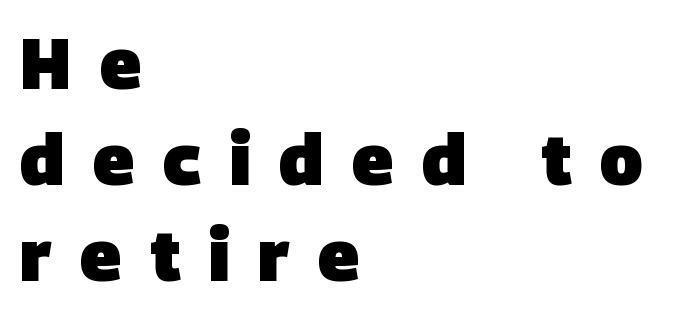
Leading matches the norm, producing a regular column. As a designer I'd log this as weight 700, bold. A student would call this left alignment; a typographer would say flush left, rag right. Varying glyph widths throughout — classic text-font behaviour. Tracking value appears strongly positive — letters spread wide. Decoration check: the copy has no underline.
